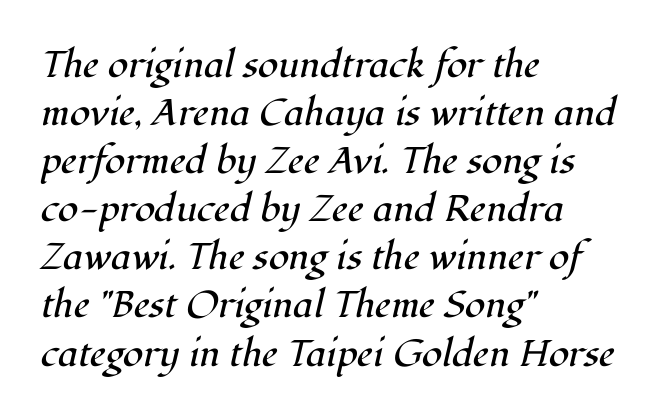
Q: Is the text bold? A: No.
Q: Is the text italic (slanted)? A: Yes, it leans right by about 12 degrees.
Q: Is the typeface a serif or a sans-serif typeface? A: Serif.
Q: Is the text underlined? A: No.
Q: How is the paragraph aligned? A: Left-aligned.
Q: Is the spacing between letters normal or unusually wide? A: Normal.
Q: Is the spacing between lines tight, normal or loose? A: Normal.
Q: Width (condensed, normal, or wide)? A: Normal.
Q: Stroke contrast? A: High.
Q: x-height? A: Medium.
Q: Monospaced? A: No.
